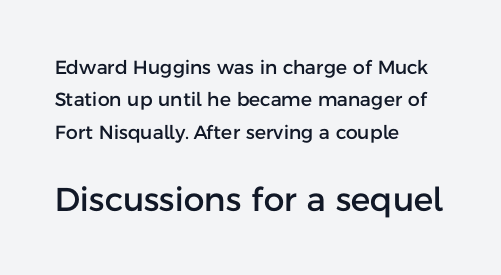
{"serif": "no", "italic": "no", "width": "normal", "stroke_contrast": "low", "x_height": "medium", "monospaced": "no", "underline": "no", "align": "left", "line_spacing_ratio": 1.71, "letter_spacing": "normal", "letter_spacing_em": 0.0, "larger_block": "second", "size_ratio": 1.74, "glyph_px": 33}
